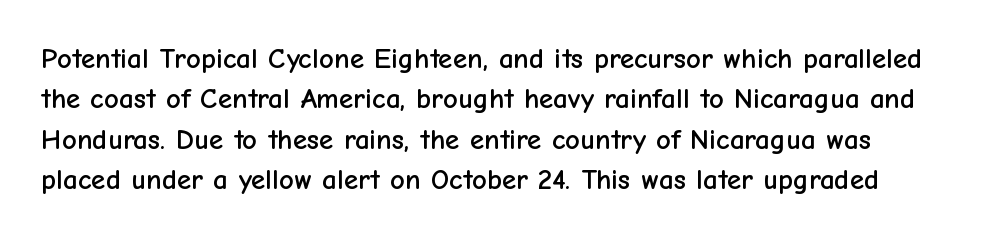
Q: Is the text italic (slanted)? A: No, it is upright.
Q: Is the typeface a serif or a sans-serif typeface? A: Sans-serif.
Q: Is the text underlined? A: No.
Q: Is the spacing between letters normal or unusually wide? A: Normal.
Q: Is the spacing between lines tight, normal or loose? A: Normal.
Q: Width (condensed, normal, or wide)? A: Normal.
Q: Stroke contrast? A: Low.
Q: x-height? A: Medium.
Q: Monospaced? A: No.
